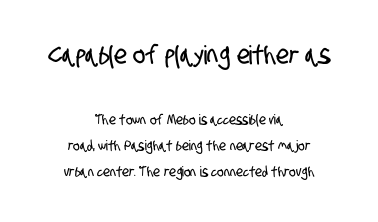
This rendering uses center alignment, leaving both contours irregular but symmetric. The passage shown is not underscored anywhere. The line texture is even and compact thanks to regular tracking. You get the large type first, then a drop to smaller type.
